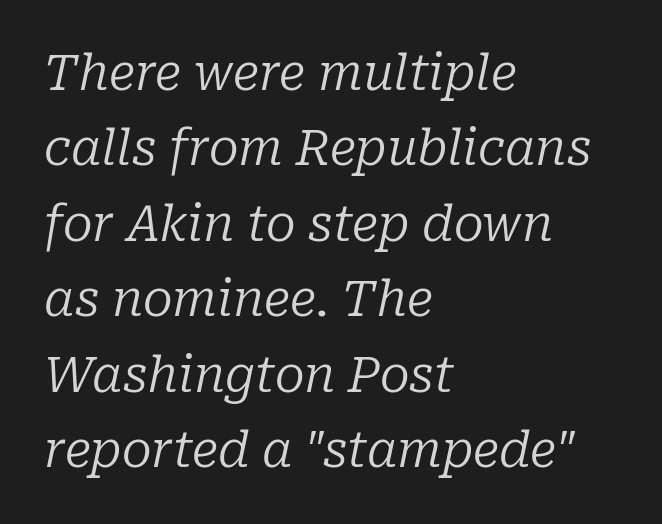
The image shows 49 px regular-weight serif type, italic (leaning right); set left-aligned, normal line spacing (1.54x), normal letter spacing, not underlined; low stroke contrast and a medium x-height.
